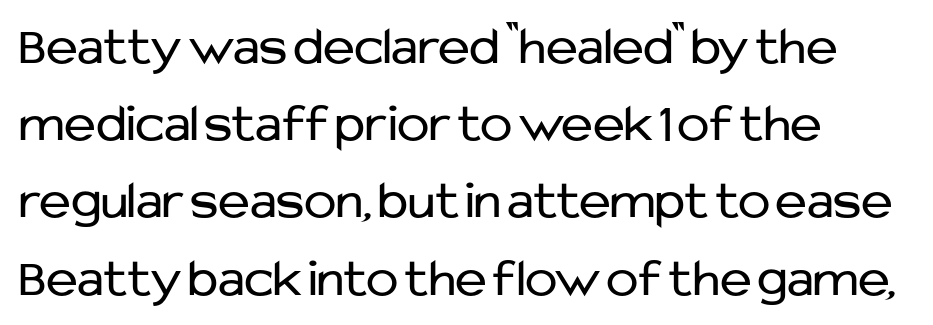
Left-aligned paragraph, ragged on the right. Nothing heavy about these letters — not bold at all. The designer left line spacing at the default. You could not count columns in this text — the font is proportionally spaced.
